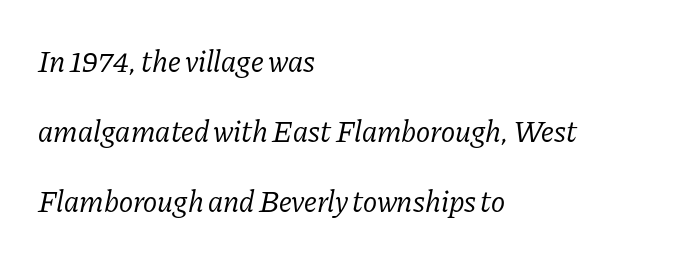
{"serif": "yes", "italic": "yes", "lean": "right", "slant_degrees": 11, "bold": "no", "weight": "regular", "width": "normal", "stroke_contrast": "low", "x_height": "medium", "monospaced": "no", "underline": "no", "align": "left", "line_spacing": "loose", "line_spacing_ratio": 2.33, "letter_spacing": "normal", "letter_spacing_em": 0.0, "glyph_px": 30}
